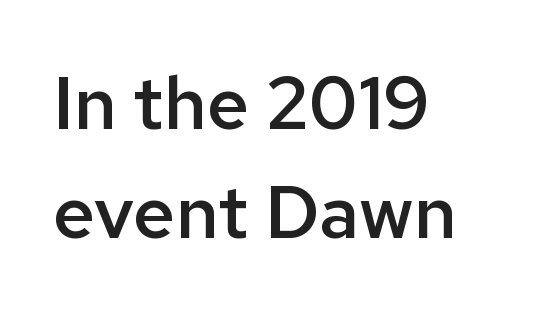
{"serif": "no", "italic": "no", "bold": "semi", "weight": "semibold", "width": "normal", "stroke_contrast": "low", "x_height": "medium", "monospaced": "no", "underline": "no", "align": "left", "line_spacing": "normal", "line_spacing_ratio": 1.47, "letter_spacing": "normal", "letter_spacing_em": 0.0, "glyph_px": 74}
